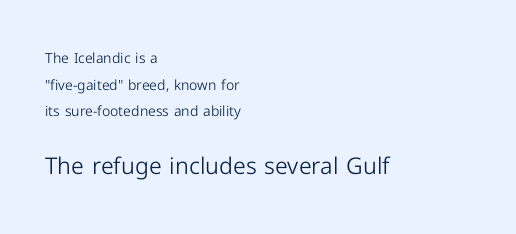
Q: Is the text bold? A: No.
Q: Is the text italic (slanted)? A: No, it is upright.
Q: Is the text underlined? A: No.
Q: How is the paragraph aligned? A: Left-aligned.
Q: Is the spacing between letters normal or unusually wide? A: Normal.
Q: Is the spacing between lines tight, normal or loose? A: Loose.
Q: Which block of text is set in a larger size, the first (top) or the second (bottom)? A: The second (bottom) one.
